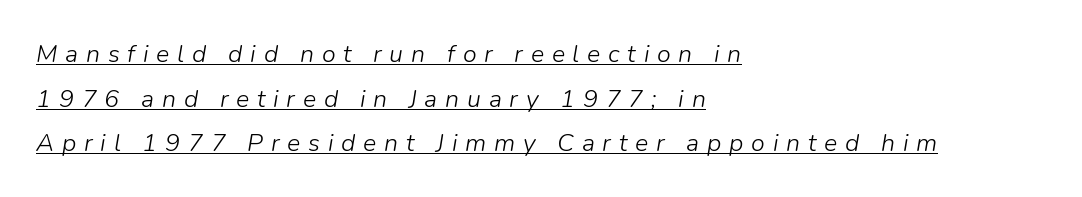
Q: Is the text bold? A: No.
Q: Is the text italic (slanted)? A: Yes, it leans right by about 9 degrees.
Q: Is the text underlined? A: Yes.
Q: How is the paragraph aligned? A: Left-aligned.
Q: Is the spacing between letters normal or unusually wide? A: Unusually wide.
